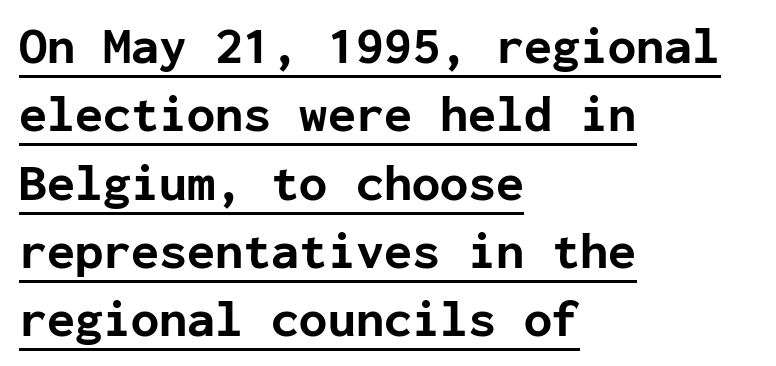
The image shows 51 px bold sans-serif type, upright, monospaced; set left-aligned, normal line spacing (1.34x), normal letter spacing, underlined; low stroke contrast and a medium x-height.
